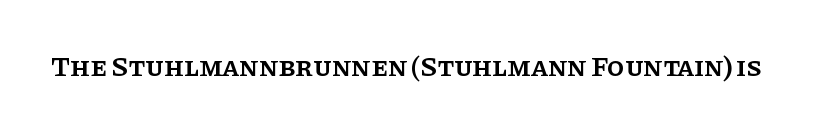
Observe the serifs anchoring each vertical stroke in this sample. Words float on clear page, feet unadorned. Words appear dense and cohesive because spacing is normal. Tall strokes in this sample are plumb rather than angled. The letters advance in unequal steps, a hallmark of proportional type.
